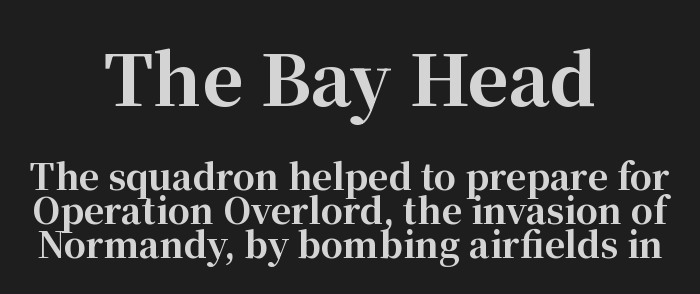
{"serif": "yes", "italic": "no", "bold": "yes", "weight": "bold", "width": "normal", "stroke_contrast": "high", "x_height": "medium", "monospaced": "no", "underline": "no", "align": "center", "line_spacing": "tight", "line_spacing_ratio": 0.97, "letter_spacing": "normal", "letter_spacing_em": 0.0, "larger_block": "first", "size_ratio": 2.0, "glyph_px": 70}
